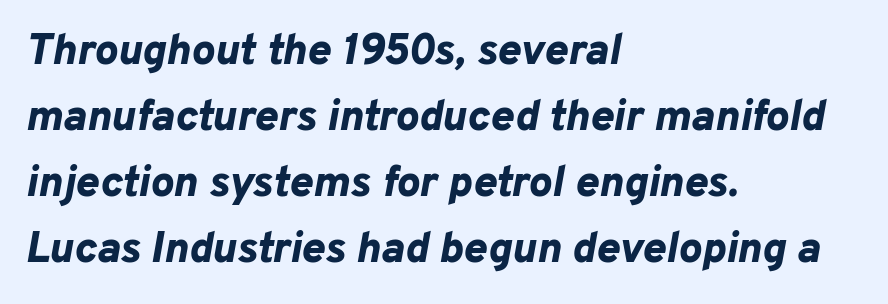
{"italic": "yes", "lean": "right", "slant_degrees": 10, "bold": "yes", "weight": "bold", "width": "normal", "stroke_contrast": "low", "x_height": "medium", "monospaced": "no", "underline": "no", "align": "left", "line_spacing": "normal", "line_spacing_ratio": 1.5, "letter_spacing": "normal", "letter_spacing_em": 0.0, "glyph_px": 44}
